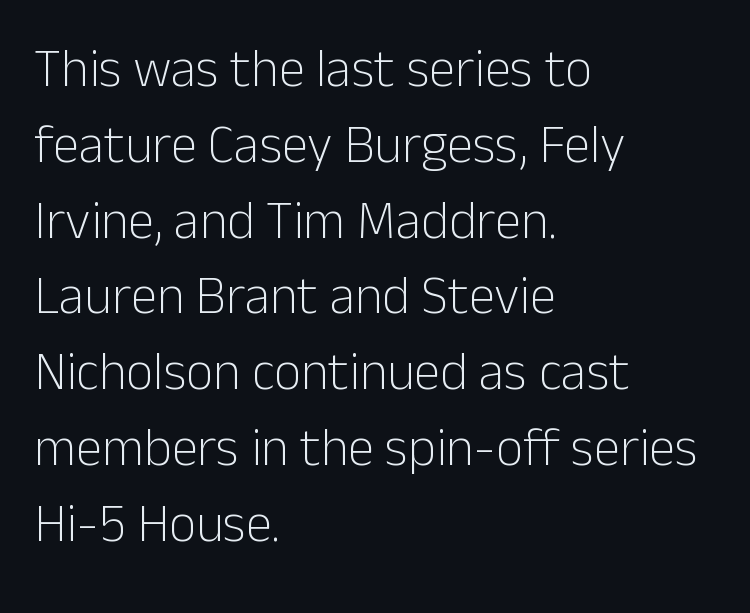
Q: Is the text bold? A: No.
Q: Is the text italic (slanted)? A: No, it is upright.
Q: Is the typeface a serif or a sans-serif typeface? A: Sans-serif.
Q: Is the text underlined? A: No.
Q: How is the paragraph aligned? A: Left-aligned.
Q: Is the spacing between letters normal or unusually wide? A: Normal.
Q: Is the spacing between lines tight, normal or loose? A: Normal.
Q: Width (condensed, normal, or wide)? A: Normal.
Q: Stroke contrast? A: Low.
Q: x-height? A: Medium.
Q: Monospaced? A: No.
